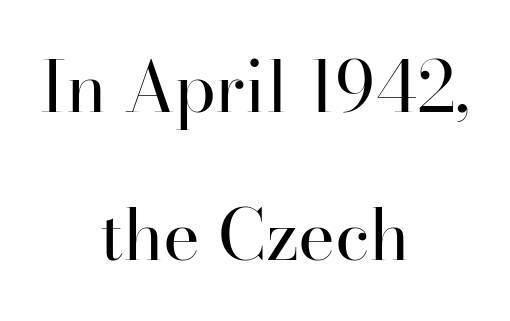
{"serif": "yes", "italic": "no", "bold": "no", "weight": "regular", "width": "normal", "stroke_contrast": "high", "x_height": "small", "monospaced": "no", "underline": "no", "align": "center", "line_spacing": "loose", "line_spacing_ratio": 2.11, "letter_spacing": "normal", "letter_spacing_em": 0.0, "glyph_px": 70}
